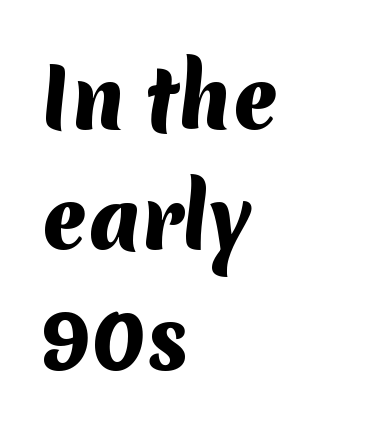
The image shows 80 px heavy sans-serif type; set left-aligned, normal line spacing (1.5x), normal letter spacing, not underlined; medium stroke contrast and a medium x-height.
